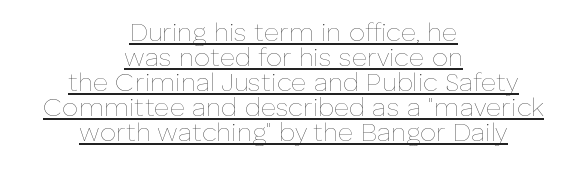
The image shows 26 px text type, upright; set centered, tight line spacing (0.96x), normal letter spacing, underlined.
